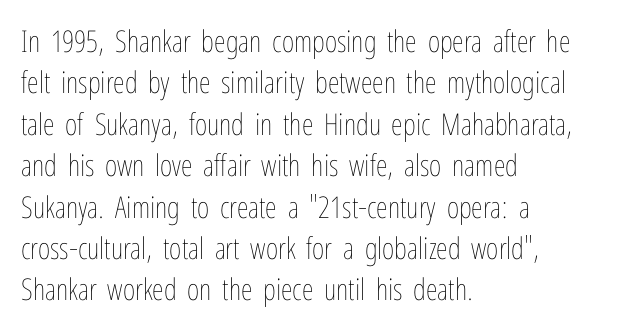
Q: Is the text bold? A: No.
Q: Is the text italic (slanted)? A: No, it is upright.
Q: Is the text underlined? A: No.
Q: How is the paragraph aligned? A: Left-aligned.
Q: Is the spacing between letters normal or unusually wide? A: Normal.
Q: Is the spacing between lines tight, normal or loose? A: Normal.
Q: Width (condensed, normal, or wide)? A: Condensed.
Q: Stroke contrast? A: Low.
Q: x-height? A: Medium.
Q: Monospaced? A: No.
